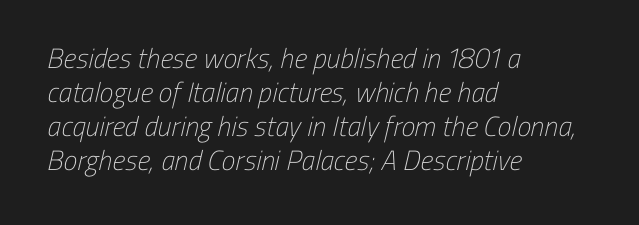
{"serif": "no", "bold": "no", "weight": "light", "width": "condensed", "stroke_contrast": "low", "x_height": "medium", "monospaced": "no", "underline": "no", "align": "left", "line_spacing_ratio": 1.22, "letter_spacing": "normal", "letter_spacing_em": 0.0, "glyph_px": 28}
